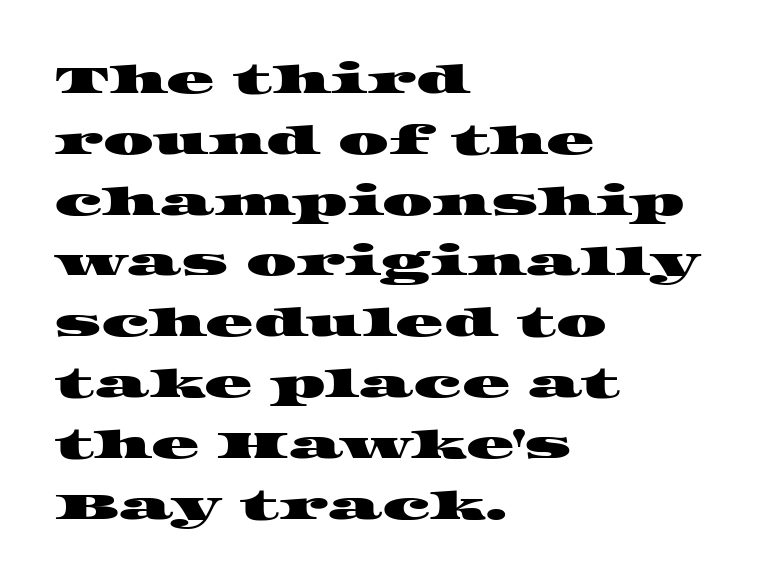
The image shows 40 px wide serif type; set left-aligned, normal line spacing (1.52x), normal letter spacing, not underlined; high stroke contrast and a large x-height.
